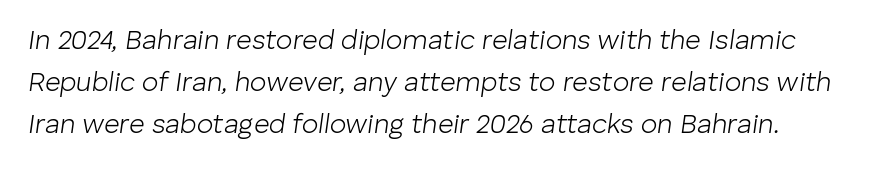
The image shows 27 px text type, italic (leaning right); set normal line spacing (1.56x), normal letter spacing, not underlined.
